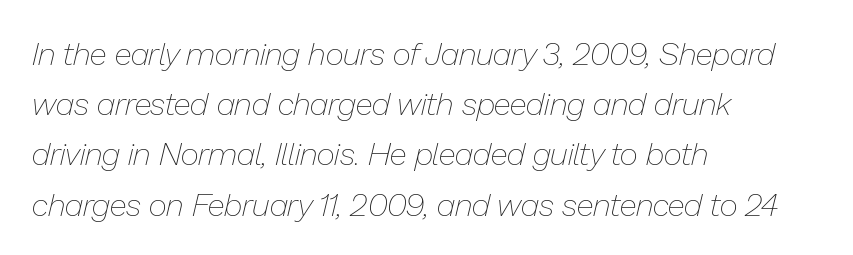
A light-to-regular cut is what we see here. Underline: absent. Look at the tracking — it's just the regular setting, nothing added. Leading: standard. A typesetter would call this proportional, since set widths differ per character.
